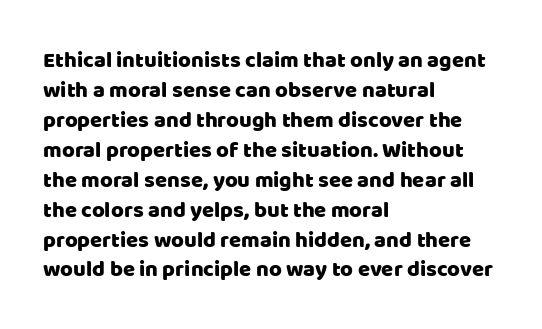
The image shows 22 px text type, upright; set left-aligned, normal line spacing (1.36x), normal letter spacing, not underlined.
